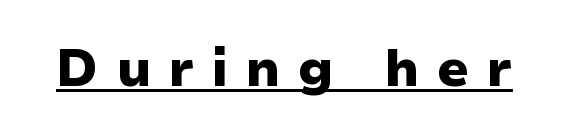
Q: Is the text bold? A: Yes.
Q: Is the text italic (slanted)? A: No, it is upright.
Q: Is the typeface a serif or a sans-serif typeface? A: Sans-serif.
Q: Is the text underlined? A: Yes.
Q: Is the spacing between letters normal or unusually wide? A: Unusually wide.
Q: Width (condensed, normal, or wide)? A: Normal.
Q: Stroke contrast? A: Low.
Q: x-height? A: Medium.
Q: Monospaced? A: No.
